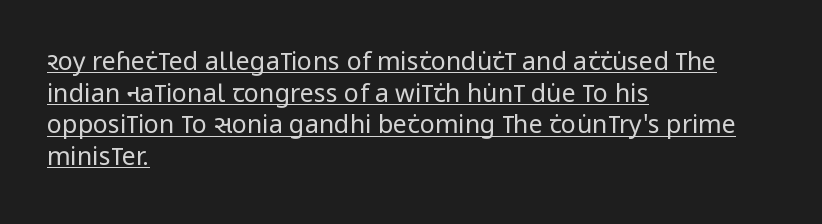
The image shows 25 px text type, upright; set left-aligned, normal line spacing (1.27x), normal letter spacing, underlined.
